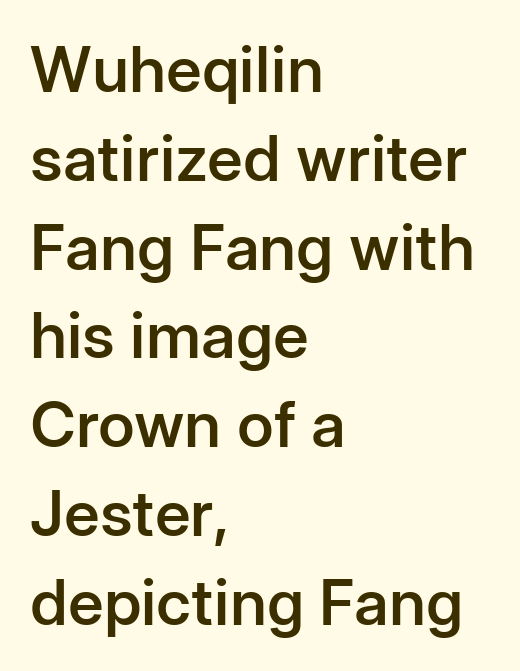
The image shows 63 px semibold sans-serif type, upright; set left-aligned, normal line spacing (1.41x), normal letter spacing, not underlined; low stroke contrast and a medium x-height.
